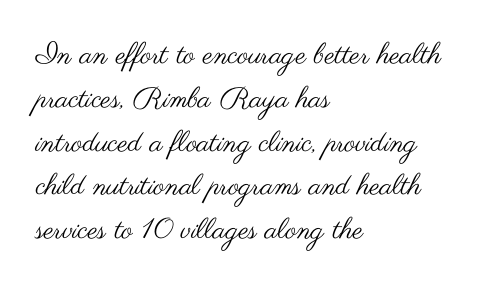
The image shows 29 px regular-weight, wide sans-serif type; set left-aligned, normal line spacing (1.51x), normal letter spacing, not underlined; medium stroke contrast and a small x-height.
